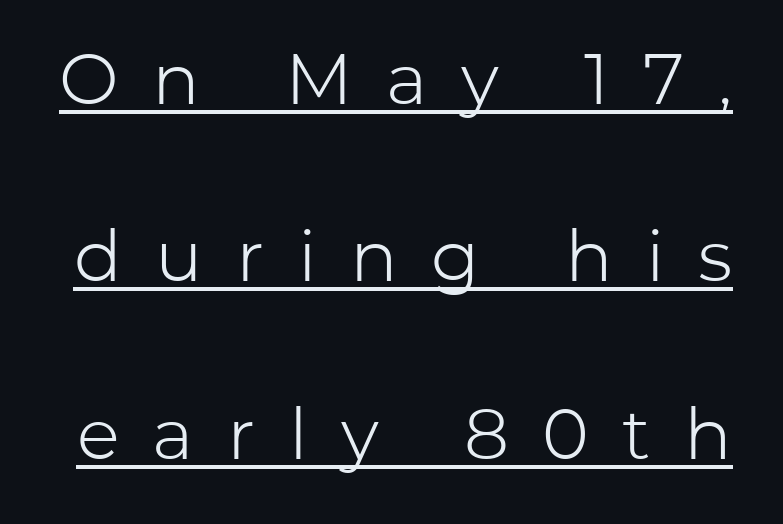
Q: Is the text bold? A: No.
Q: Is the text italic (slanted)? A: No, it is upright.
Q: Is the typeface a serif or a sans-serif typeface? A: Sans-serif.
Q: Is the text underlined? A: Yes.
Q: Is the spacing between letters normal or unusually wide? A: Unusually wide.
Q: Is the spacing between lines tight, normal or loose? A: Loose.
Q: Width (condensed, normal, or wide)? A: Normal.
Q: Stroke contrast? A: Low.
Q: x-height? A: Medium.
Q: Monospaced? A: No.
